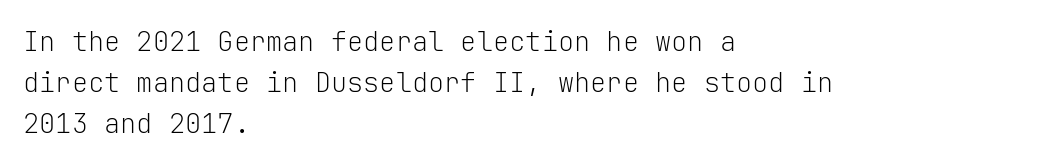
The passage shown stacks its lines at a standard gap. Plain, unruled lines of type. Summary of weight: not heavy and not bold. The rendering keeps characters at their native spacing. Notice how the stems are strictly vertical — no italics here.
